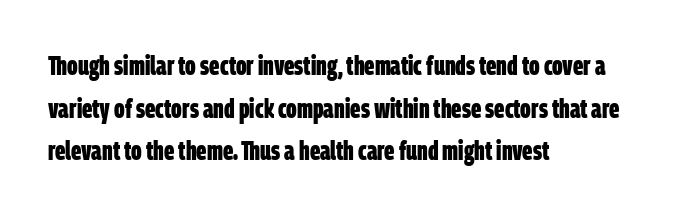
{"bold": "yes", "underline": "no", "align": "left", "line_spacing": "normal", "line_spacing_ratio": 1.58, "letter_spacing": "normal", "letter_spacing_em": 0.0, "glyph_px": 27}
